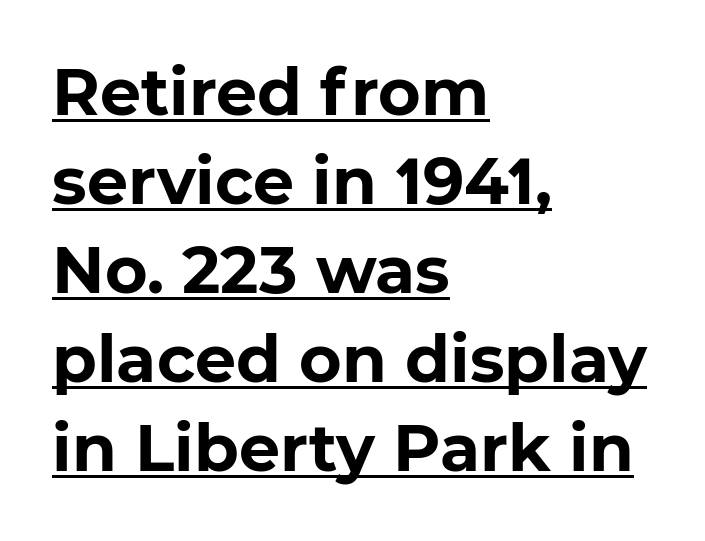
{"serif": "no", "bold": "yes", "weight": "bold", "width": "normal", "stroke_contrast": "low", "x_height": "medium", "monospaced": "no", "underline": "yes", "align": "left", "line_spacing": "normal", "line_spacing_ratio": 1.37, "letter_spacing": "normal", "letter_spacing_em": 0.0, "glyph_px": 65}
